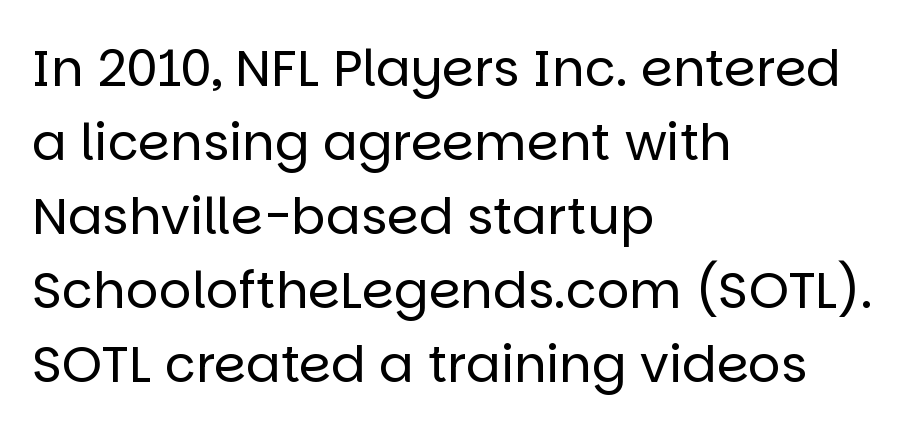
{"serif": "no", "italic": "no", "bold": "no", "weight": "regular", "width": "normal", "stroke_contrast": "low", "x_height": "large", "monospaced": "no", "underline": "no", "align": "left", "line_spacing": "normal", "line_spacing_ratio": 1.45, "letter_spacing": "normal", "letter_spacing_em": 0.0, "glyph_px": 51}
